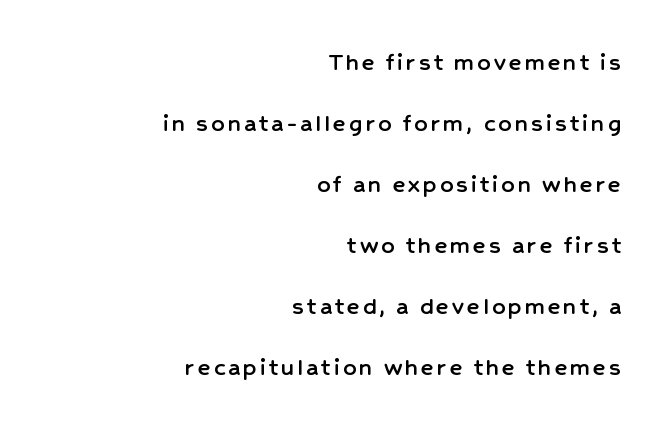
The passage shown stacks its lines with a broad gap. Honestly, there is no underline to notice here at all. Short and long lines alike share a common ending point at right. Ordinary non-slanted type is in use.
